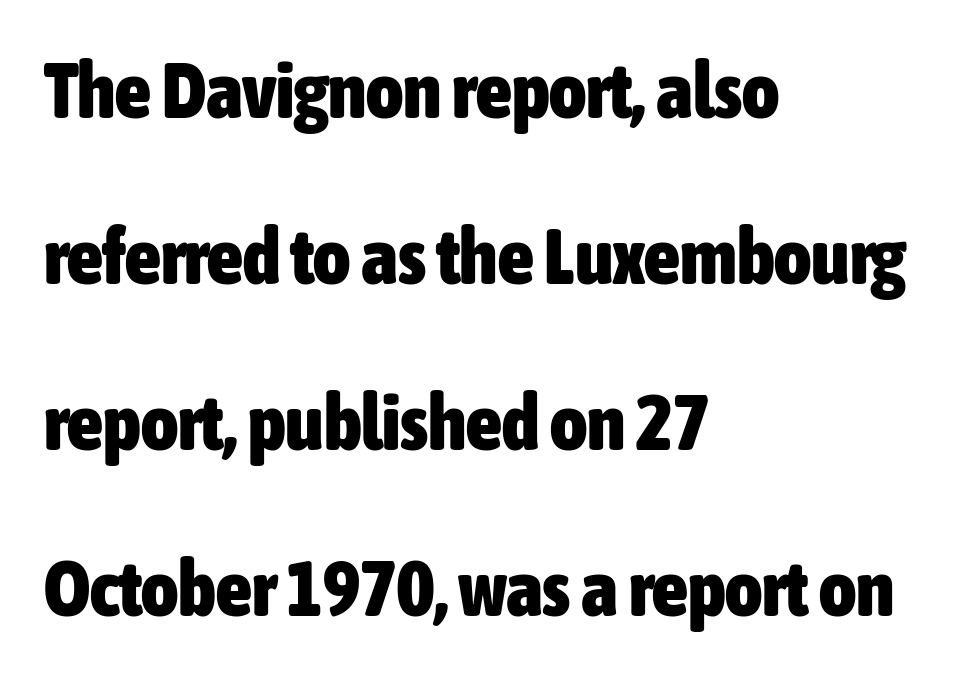
Q: Is the text bold? A: Yes.
Q: Is the text italic (slanted)? A: No, it is upright.
Q: Is the typeface a serif or a sans-serif typeface? A: Sans-serif.
Q: Is the text underlined? A: No.
Q: How is the paragraph aligned? A: Left-aligned.
Q: Is the spacing between letters normal or unusually wide? A: Normal.
Q: Is the spacing between lines tight, normal or loose? A: Loose.
Q: Width (condensed, normal, or wide)? A: Condensed.
Q: Stroke contrast? A: Low.
Q: x-height? A: Medium.
Q: Monospaced? A: No.
